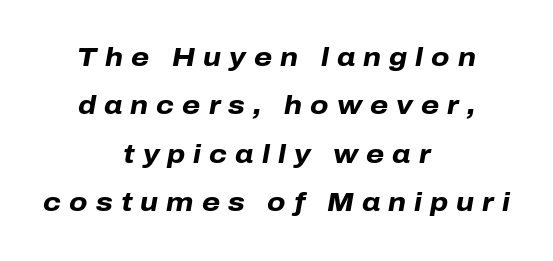
{"italic": "yes", "lean": "right", "slant_degrees": 10, "bold": "yes", "underline": "no", "align": "center", "line_spacing_ratio": 1.86, "letter_spacing": "wide", "letter_spacing_em": 0.31, "glyph_px": 26}
